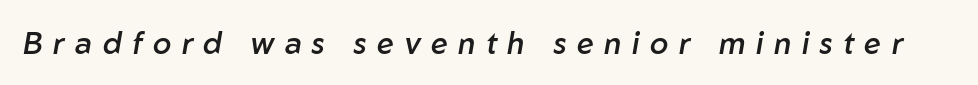
{"italic": "yes", "lean": "right", "slant_degrees": 10, "bold": "semi", "weight": "semibold", "width": "normal", "stroke_contrast": "low", "x_height": "medium", "monospaced": "no", "underline": "no", "letter_spacing": "wide", "letter_spacing_em": 0.35, "glyph_px": 30}
